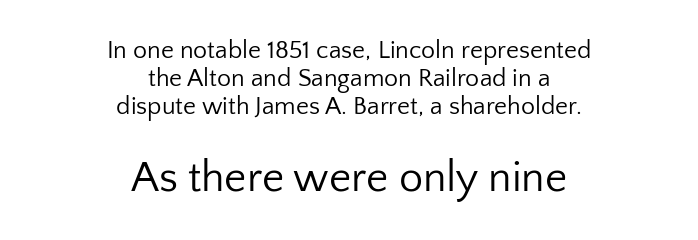
Q: Is the text bold? A: No.
Q: Is the text italic (slanted)? A: No, it is upright.
Q: Is the typeface a serif or a sans-serif typeface? A: Sans-serif.
Q: Is the text underlined? A: No.
Q: How is the paragraph aligned? A: Centered.
Q: Is the spacing between letters normal or unusually wide? A: Normal.
Q: Is the spacing between lines tight, normal or loose? A: Tight.
Q: Which block of text is set in a larger size, the first (top) or the second (bottom)? A: The second (bottom) one.
Q: Width (condensed, normal, or wide)? A: Normal.
Q: Stroke contrast? A: Low.
Q: x-height? A: Medium.
Q: Monospaced? A: No.
